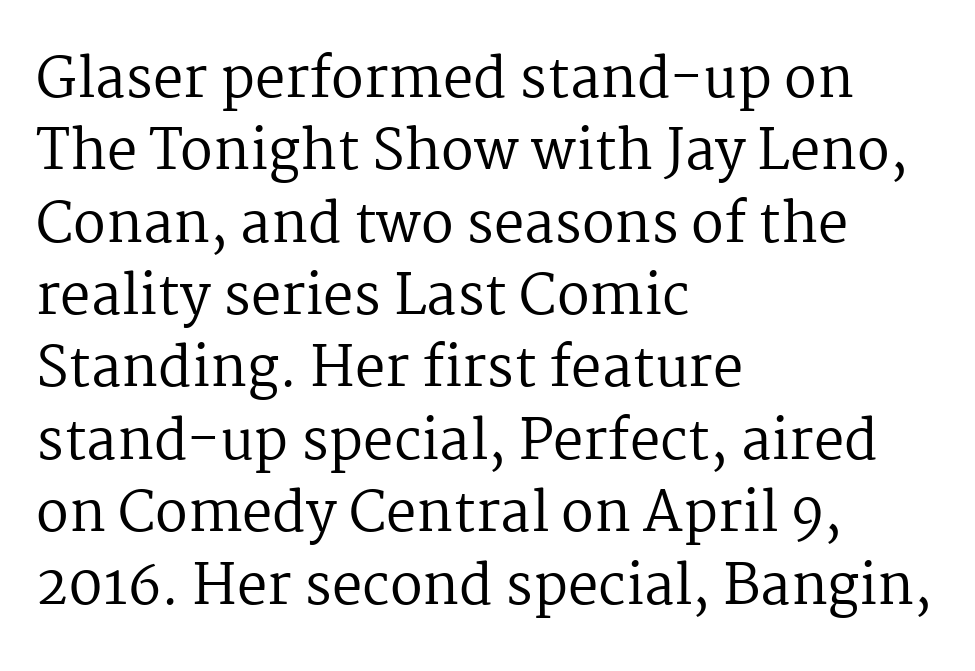
Q: Is the text bold? A: No.
Q: Is the text italic (slanted)? A: No, it is upright.
Q: Is the typeface a serif or a sans-serif typeface? A: Serif.
Q: Is the text underlined? A: No.
Q: How is the paragraph aligned? A: Left-aligned.
Q: Is the spacing between letters normal or unusually wide? A: Normal.
Q: Is the spacing between lines tight, normal or loose? A: Normal.
Q: Width (condensed, normal, or wide)? A: Normal.
Q: Stroke contrast? A: Medium.
Q: x-height? A: Medium.
Q: Monospaced? A: No.
